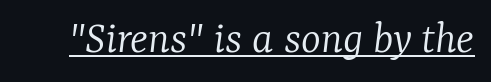
The passage shown is typeset with a serif family. Is this a fixed-width face? No — the glyphs have proportional, varying widths. Underlining? Definitely there. These glyphs show unthickened strokes, regular width or finer. Does the lettering tilt? It does — this is italic. The line texture is even and compact thanks to regular tracking.
